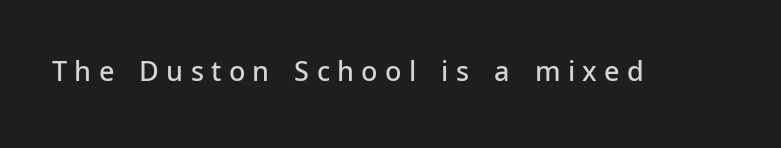
{"italic": "no", "bold": "semi", "underline": "no", "letter_spacing": "wide", "letter_spacing_em": 0.27, "glyph_px": 27}
